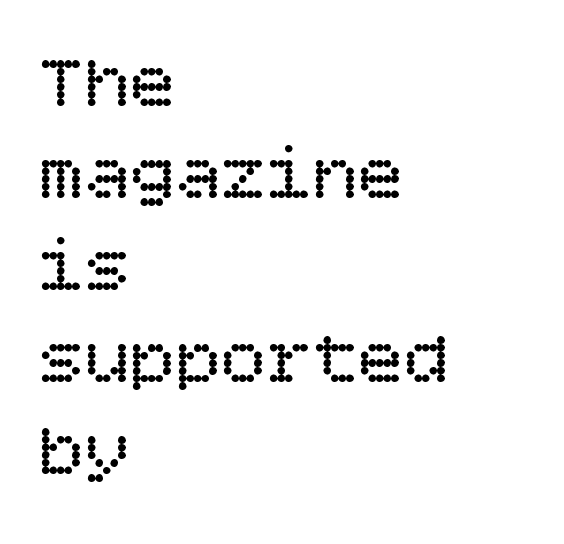
The image shows 76 px regular-weight type, upright; set left-aligned, line spacing 1.21x, normal letter spacing, not underlined; low stroke contrast and a large x-height.
